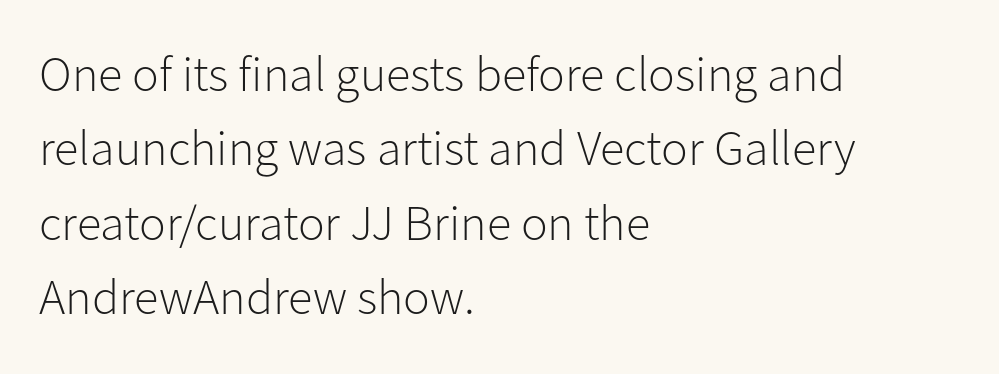
{"serif": "no", "italic": "no", "bold": "no", "weight": "light", "width": "normal", "stroke_contrast": "low", "x_height": "medium", "monospaced": "no", "underline": "no", "align": "left", "line_spacing": "normal", "line_spacing_ratio": 1.49, "letter_spacing": "normal", "letter_spacing_em": 0.0, "glyph_px": 50}
